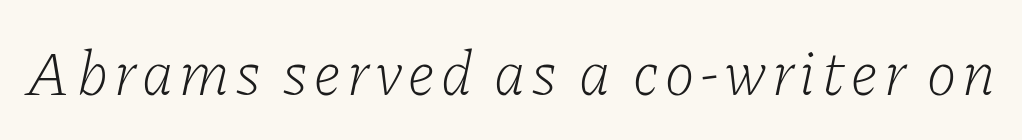
Q: Is the text bold? A: No.
Q: Is the text italic (slanted)? A: Yes, it leans right by about 11 degrees.
Q: Is the typeface a serif or a sans-serif typeface? A: Serif.
Q: Is the text underlined? A: No.
Q: Width (condensed, normal, or wide)? A: Normal.
Q: Stroke contrast? A: Low.
Q: x-height? A: Medium.
Q: Monospaced? A: No.
